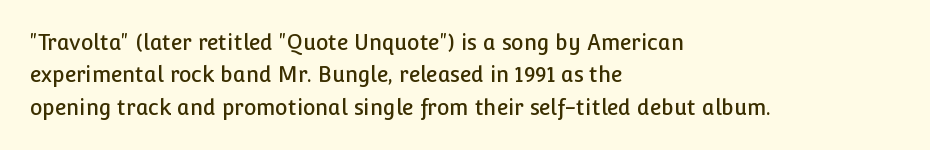
{"italic": "no", "underline": "no", "align": "left", "line_spacing": "normal", "line_spacing_ratio": 1.54, "letter_spacing": "normal", "letter_spacing_em": 0.0, "glyph_px": 21}
